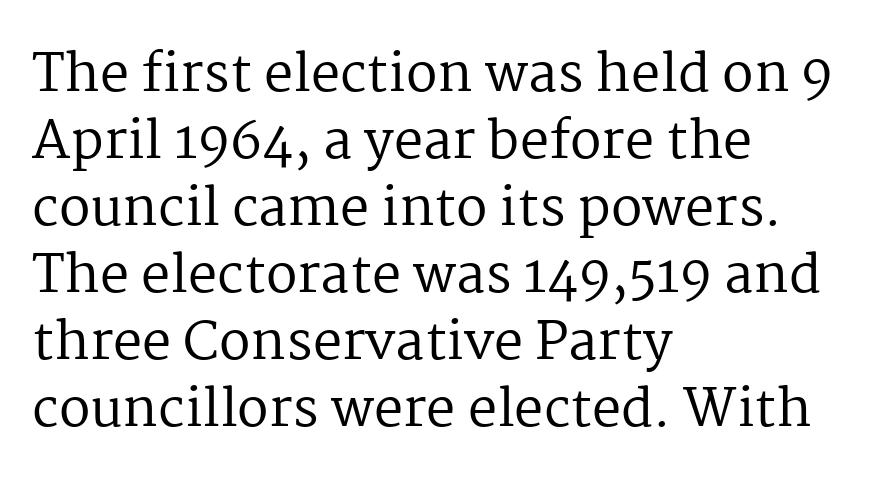
The rendering uses a moderate line-height, typical for paragraphs. Unlike italic type, these characters show no tilt at all. Weight: in the light-to-regular range. The compositor pushed each line to the left boundary. Look at the bottom of the vertical strokes: they flare into serifs here.
